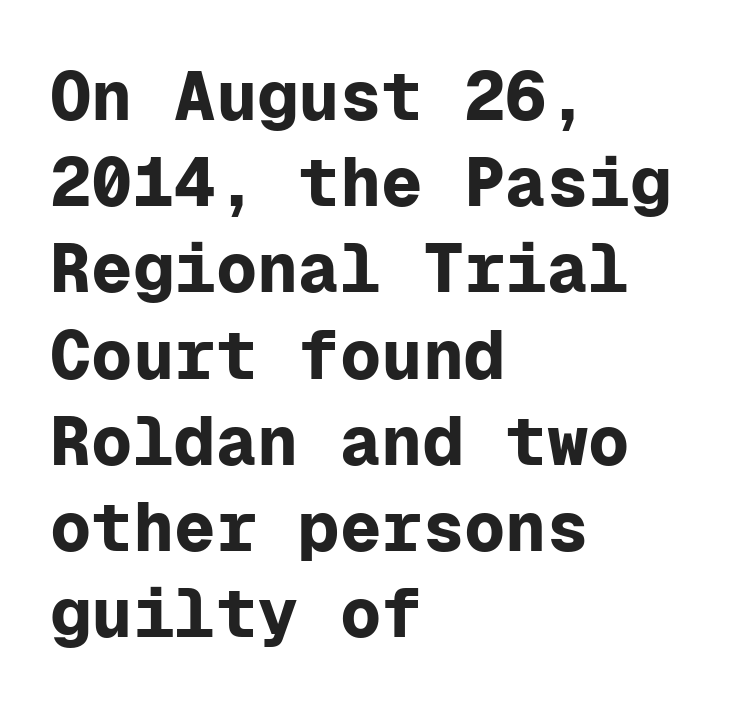
The image shows 69 px bold sans-serif type, upright, monospaced; set left-aligned, normal line spacing (1.25x), normal letter spacing, not underlined; low stroke contrast and a medium x-height.
